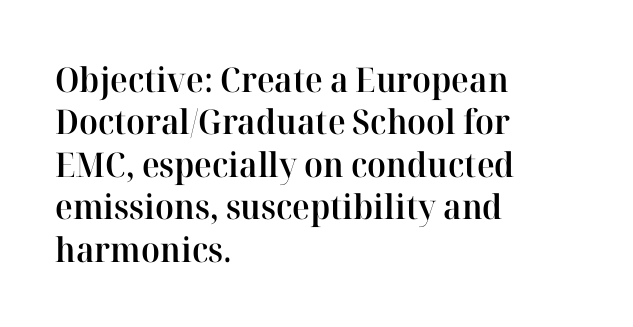
Q: Is the text bold? A: Semi-bold.
Q: Is the text italic (slanted)? A: No, it is upright.
Q: Is the typeface a serif or a sans-serif typeface? A: Serif.
Q: Is the text underlined? A: No.
Q: How is the paragraph aligned? A: Left-aligned.
Q: Is the spacing between letters normal or unusually wide? A: Normal.
Q: Is the spacing between lines tight, normal or loose? A: Normal.
Q: Width (condensed, normal, or wide)? A: Normal.
Q: Stroke contrast? A: High.
Q: x-height? A: Medium.
Q: Monospaced? A: No.
